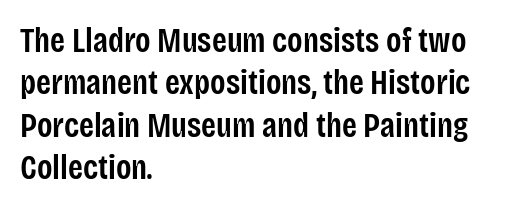
The letters advance in unequal steps, a hallmark of proportional type. Rows of type keep a routine distance in the vertical direction. A typesetter would call this zero additional tracking. These words are printed semibold, heavier than regular yet not bold. The space directly below the letters is spotless. What kind of face is this? One without serifs — a sans.
